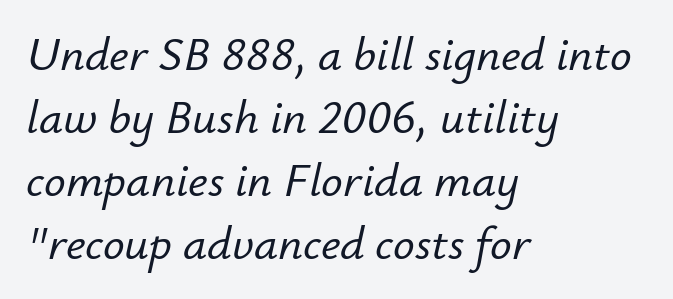
{"italic": "yes", "lean": "right", "slant_degrees": 12, "width": "normal", "stroke_contrast": "low", "x_height": "small", "monospaced": "no", "underline": "no", "align": "left", "line_spacing": "normal", "line_spacing_ratio": 1.31, "letter_spacing": "normal", "letter_spacing_em": 0.0, "glyph_px": 48}
